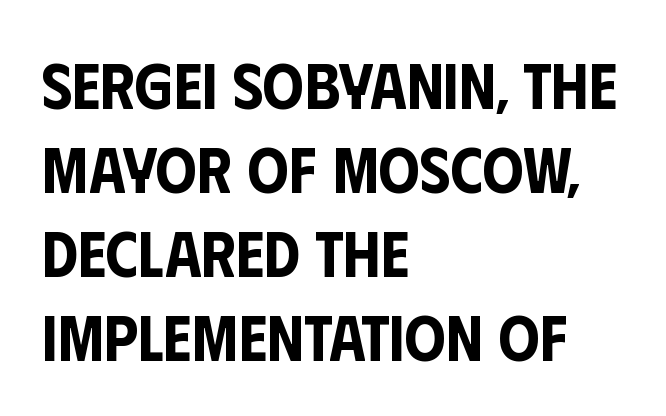
The image shows 65 px condensed sans-serif type, upright; set left-aligned, normal line spacing (1.29x), normal letter spacing, not underlined; low stroke contrast and a large x-height.
